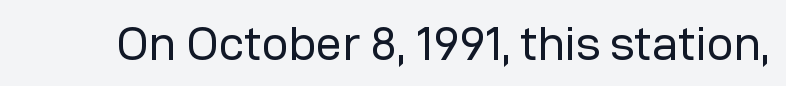
Check under the words: just untouched page. Compared with typical body copy, the letter spacing here is the same. A typesetter would call this proportional, since set widths differ per character. Vertical stems look standard width or narrower in stroke.
